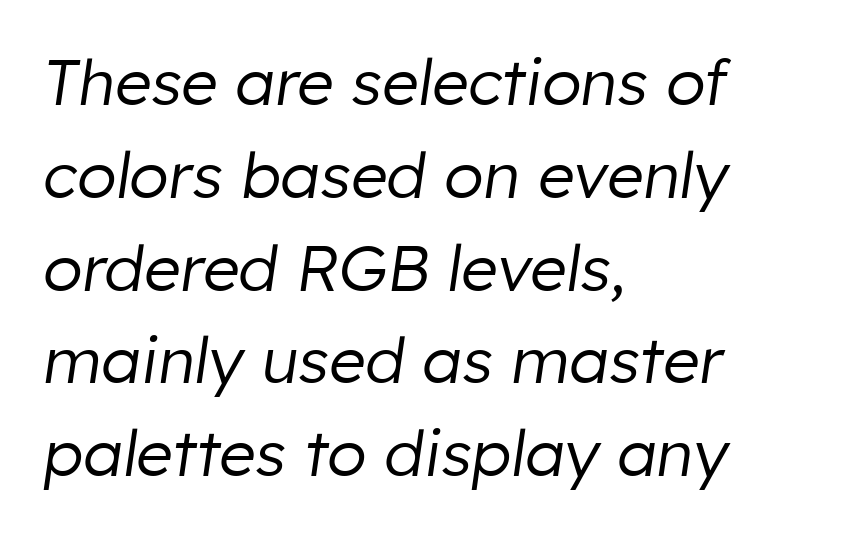
Spacing verdict: proportional, widths tailored to each character. The words here are not underlined. Casual observation: everything's shoved over to the left. Italic: yes, the glyphs are oblique. How are the letters spaced? Ordinarily, with no added tracking. Evenly set lines give the paragraph a standard silhouette.
